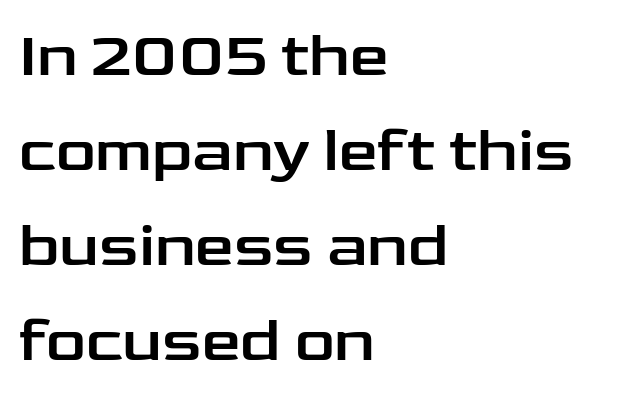
The image shows 62 px wide sans-serif type, upright; set left-aligned, normal line spacing (1.53x), normal letter spacing, not underlined; low stroke contrast and a medium x-height.
